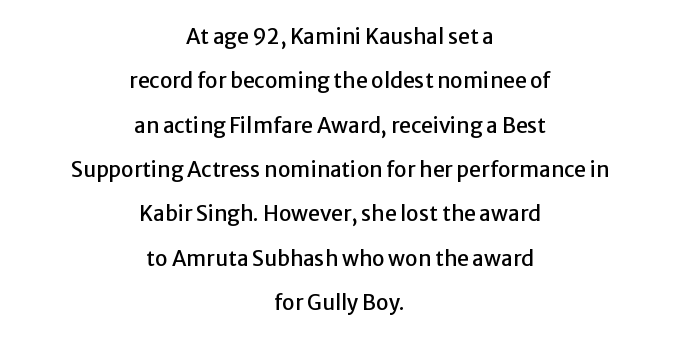
The image shows 21 px text type, upright; set centered, loose line spacing (2.11x), normal letter spacing, not underlined.
